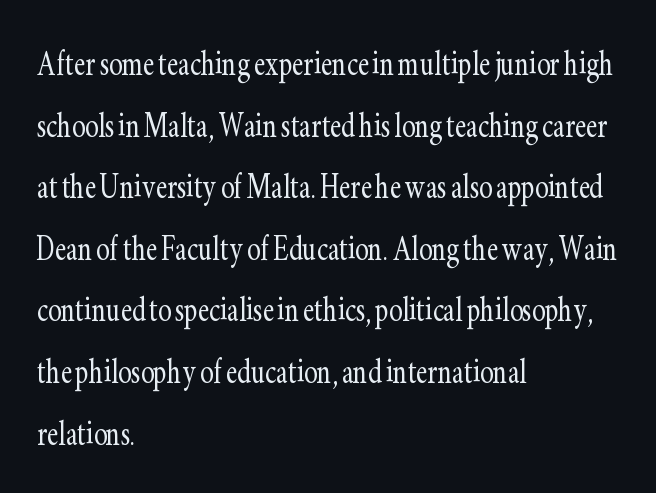
This is serif lettering, the kind often seen in printed books. Think of a printed novel: that variable character pitch is what you see here. The axis of the letterforms is exactly vertical. Line spacing here is normal.
